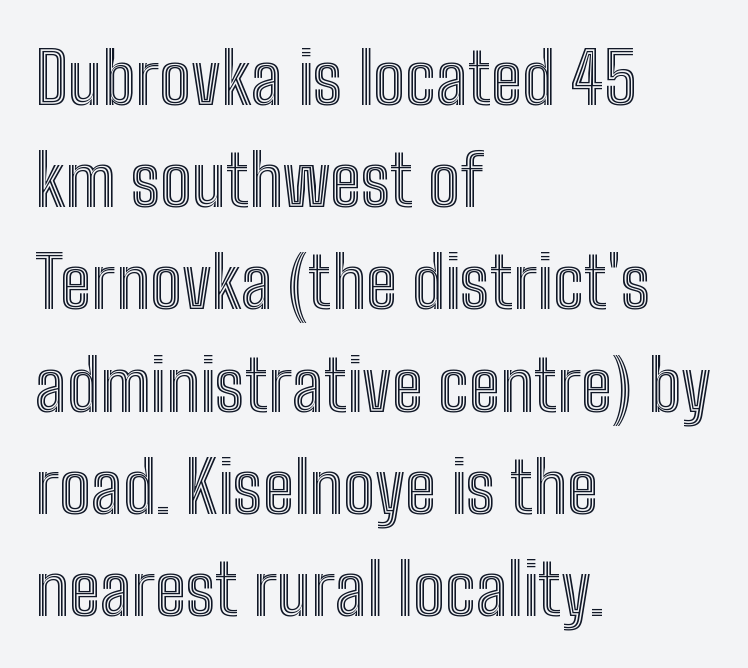
{"italic": "no", "width": "condensed", "x_height": "medium", "monospaced": "no", "underline": "no", "align": "left", "line_spacing": "normal", "line_spacing_ratio": 1.44, "letter_spacing": "normal", "letter_spacing_em": 0.0, "glyph_px": 71}
